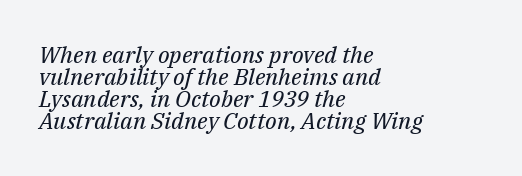
{"italic": "yes", "lean": "right", "slant_degrees": 14, "bold": "no", "underline": "no", "align": "left", "line_spacing": "tight", "line_spacing_ratio": 0.96, "letter_spacing": "normal", "letter_spacing_em": 0.0, "glyph_px": 23}
